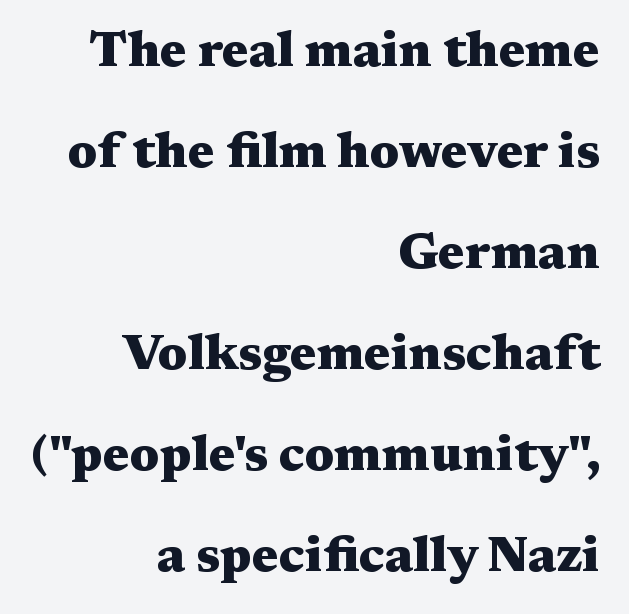
{"serif": "yes", "italic": "no", "bold": "yes", "weight": "heavy", "width": "wide", "stroke_contrast": "medium", "x_height": "medium", "monospaced": "no", "underline": "no", "align": "right", "line_spacing": "loose", "line_spacing_ratio": 2.02, "letter_spacing": "normal", "letter_spacing_em": 0.0, "glyph_px": 50}
